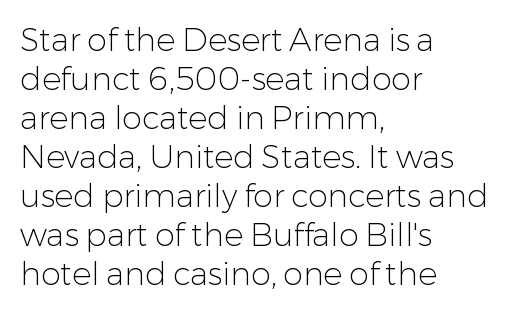
Descenders are the only things crossing below the line. Honestly, the letter spacing is just normal — you wouldn't notice it. The axis of the letterforms is exactly vertical. A light-to-regular cut is what we see here. Proportional: the letters do not fall into vertical columns.
